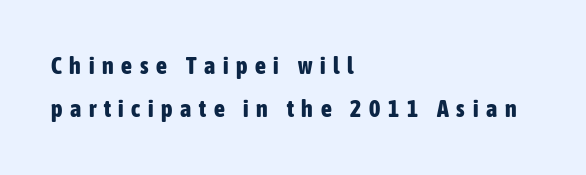
Leftover space on each line is placed entirely after the last word. This sample uses expanded letter spacing, leaving extra air between glyphs. You can tell it's not italic because the verticals are truly vertical. Check under the words: just untouched page. Does the weight exceed regular? Yes, all the way to bold.
